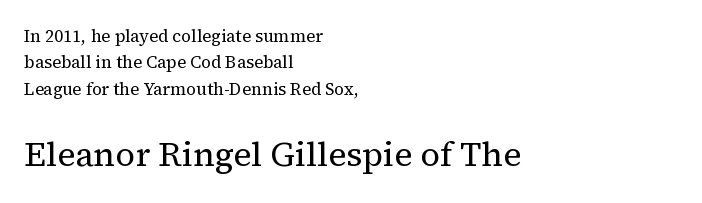
Q: Is the text bold? A: No.
Q: Is the text italic (slanted)? A: No, it is upright.
Q: Is the typeface a serif or a sans-serif typeface? A: Serif.
Q: Is the text underlined? A: No.
Q: How is the paragraph aligned? A: Left-aligned.
Q: Is the spacing between letters normal or unusually wide? A: Normal.
Q: Is the spacing between lines tight, normal or loose? A: Normal.
Q: Which block of text is set in a larger size, the first (top) or the second (bottom)? A: The second (bottom) one.
Q: Width (condensed, normal, or wide)? A: Normal.
Q: Stroke contrast? A: Medium.
Q: x-height? A: Medium.
Q: Monospaced? A: No.
